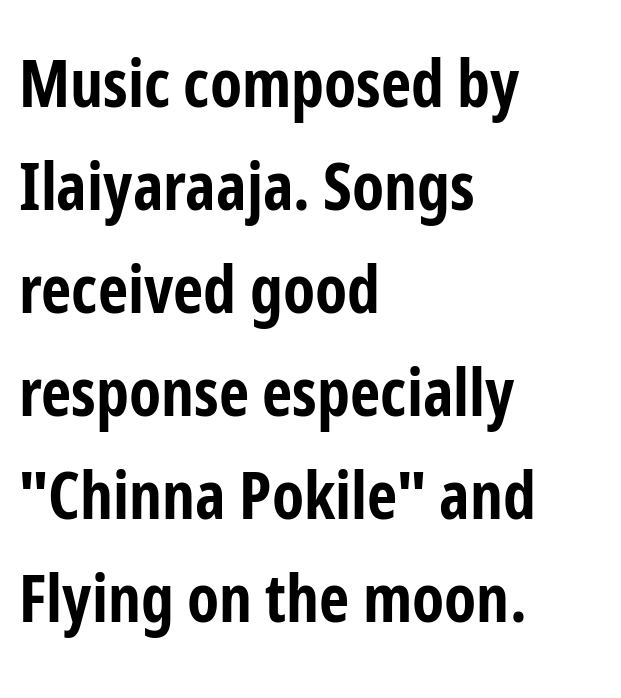
Q: Is the text bold? A: Yes.
Q: Is the text italic (slanted)? A: No, it is upright.
Q: Is the typeface a serif or a sans-serif typeface? A: Sans-serif.
Q: Is the text underlined? A: No.
Q: How is the paragraph aligned? A: Left-aligned.
Q: Is the spacing between letters normal or unusually wide? A: Normal.
Q: Is the spacing between lines tight, normal or loose? A: Normal.
Q: Width (condensed, normal, or wide)? A: Condensed.
Q: Stroke contrast? A: Low.
Q: x-height? A: Medium.
Q: Monospaced? A: No.
